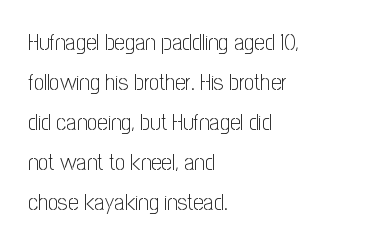
Q: Is the text bold? A: No.
Q: Is the text italic (slanted)? A: No, it is upright.
Q: Is the text underlined? A: No.
Q: How is the paragraph aligned? A: Left-aligned.
Q: Is the spacing between letters normal or unusually wide? A: Normal.
